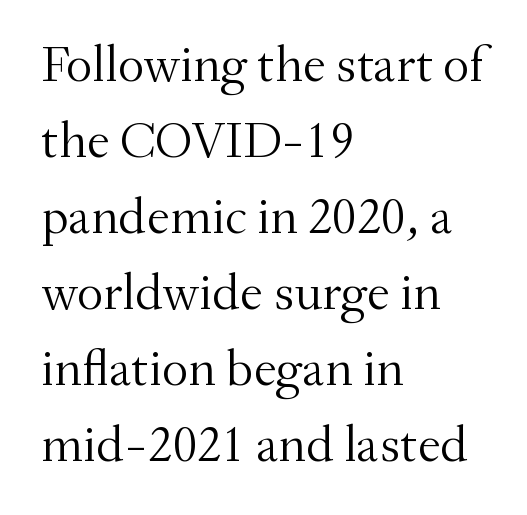
{"serif": "yes", "italic": "no", "bold": "no", "weight": "light", "width": "normal", "stroke_contrast": "medium", "x_height": "small", "monospaced": "no", "underline": "no", "align": "left", "line_spacing": "normal", "line_spacing_ratio": 1.46, "letter_spacing": "normal", "letter_spacing_em": 0.0, "glyph_px": 52}
